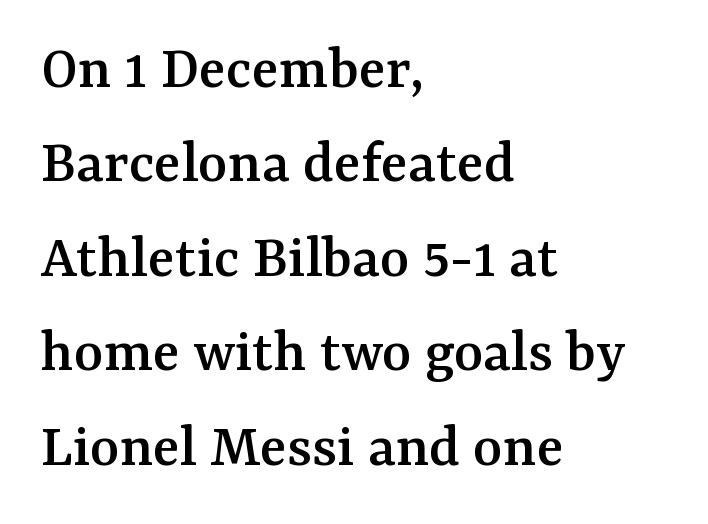
{"serif": "yes", "italic": "no", "width": "normal", "stroke_contrast": "medium", "x_height": "medium", "monospaced": "no", "underline": "no", "align": "left", "line_spacing": "normal", "line_spacing_ratio": 1.5, "letter_spacing": "normal", "letter_spacing_em": 0.0, "glyph_px": 63}
